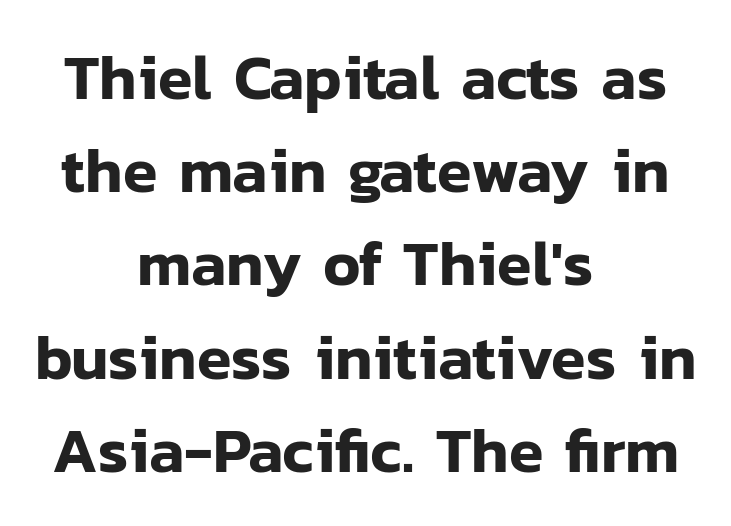
Character widths vary here, with narrow letters taking less room than wide ones. The lettering holds an erect, upright posture throughout. The glyphs are unaccompanied by any horizontal stroke below them. Does the copy run flush right? No — it is centered line by line. The letters sit at their default tracking, neither squeezed nor spread.
